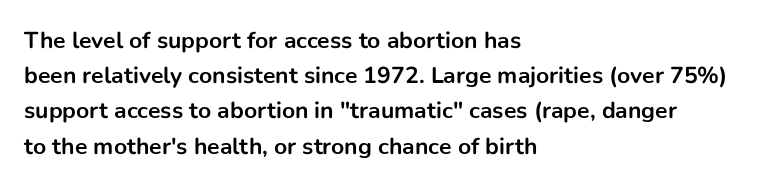
Each new line begins a customary step beneath the previous one. This rendering leaves character spacing at its baseline value. The lettering stays uniformly vertical, giving the passage a roman look. This rendering features lettering with no underline. A student would call this left alignment; a typographer would say flush left, rag right. Is the type bold? Yes — the strokes are clearly thick and heavy.
